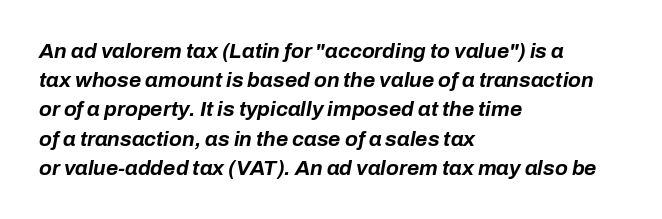
The image shows 21 px bold type, italic (leaning right); set left-aligned, normal line spacing (1.39x), normal letter spacing, not underlined.
